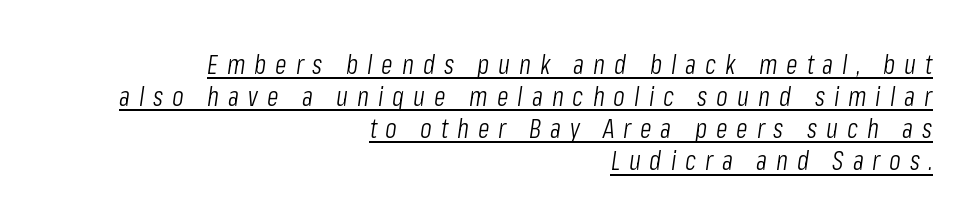
Does a line run under the words? Yes, clearly. Vertical stems look standard width or narrower in stroke. A typesetter would call this heavily tracked-out type. Does the copy run flush right? Yes — the right margin is perfectly even.
